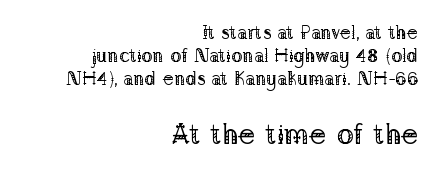
{"serif": "yes", "italic": "no", "bold": "no", "weight": "regular", "width": "normal", "stroke_contrast": "low", "x_height": "medium", "monospaced": "no", "underline": "no", "align": "right", "line_spacing_ratio": 1.22, "letter_spacing": "normal", "letter_spacing_em": 0.0, "larger_block": "second", "size_ratio": 1.53, "glyph_px": 29}
